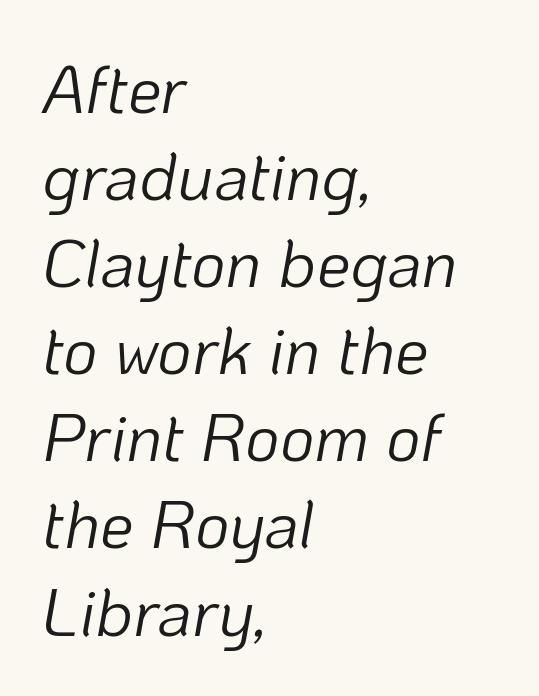
These lines keep a tight, regular rhythm from letter to letter. Is the type heavy? It reads as light-to-regular instead. Rendered with sloped, italic letterforms. The line-height multiplier appears to be the usual default.
